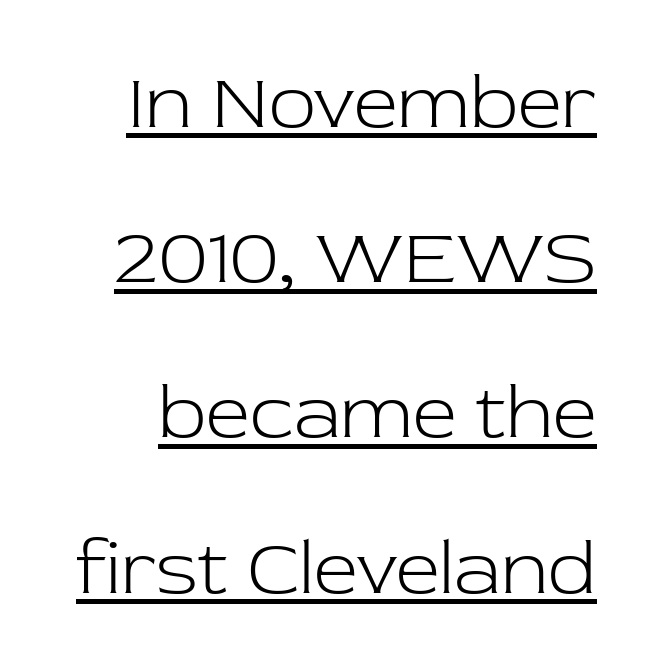
The passage shown has conventional tracking throughout. Looks like someone drew a line under every word here. Unbolded letterforms with no extra heft. The vertical gap from one line to the next is large. Do the letters lean? They stand straight. The typeface chosen for these lines features serifs.
